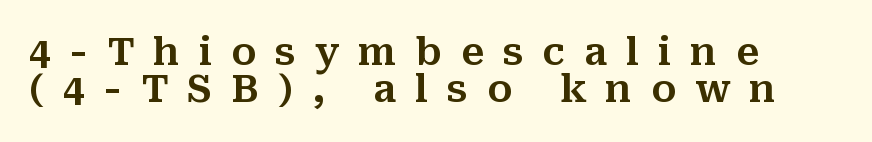
Font category for this specimen: serif. You could barely slide anything between these rows. Do the characters align in a grid? No, the font is proportional. In terms of posture, this sample is upright.
